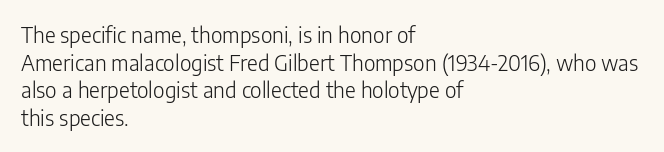
{"italic": "no", "bold": "no", "underline": "no", "align": "left", "line_spacing": "normal", "line_spacing_ratio": 1.31, "letter_spacing": "normal", "letter_spacing_em": 0.0, "glyph_px": 21}
